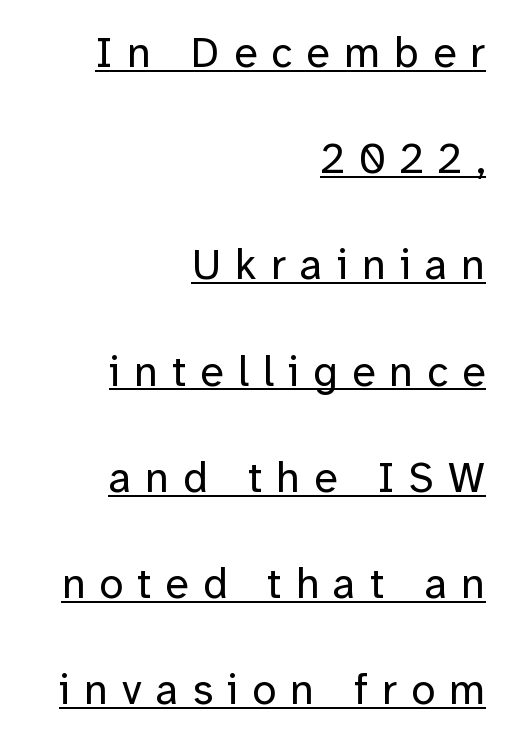
Like a heading marked for emphasis, these lines bear an underscore. Notice how the passage keeps a crisp vertical edge on the right only. To sum up the face: it is a sans, with no serifs. The leading is generous, giving the passage an open texture. The passage shown has open, widely tracked lettering throughout. These glyphs show unthickened strokes, regular width or finer.
